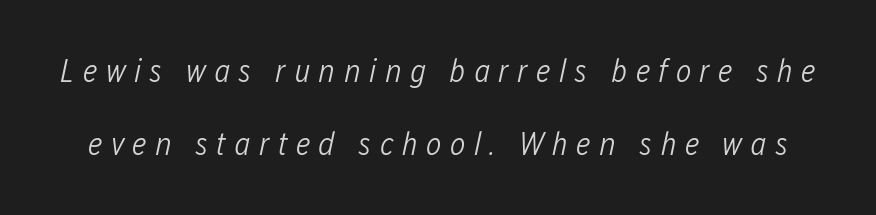
The image shows 33 px light, condensed type, italic (leaning right); set loose line spacing (2.22x), unusually wide letter spacing (+0.25 em), not underlined; low stroke contrast and a medium x-height.
